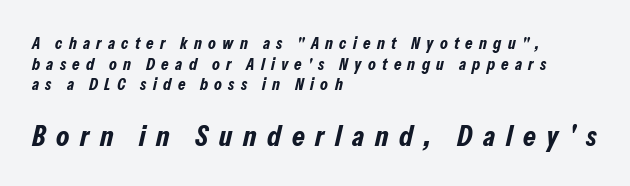
The image shows 29 px bold, condensed type, italic (leaning right); set left-aligned, line spacing 1.21x, unusually wide letter spacing (+0.37 em), not underlined; the second (bottom) block is 1.71x larger; low stroke contrast and a medium x-height.
